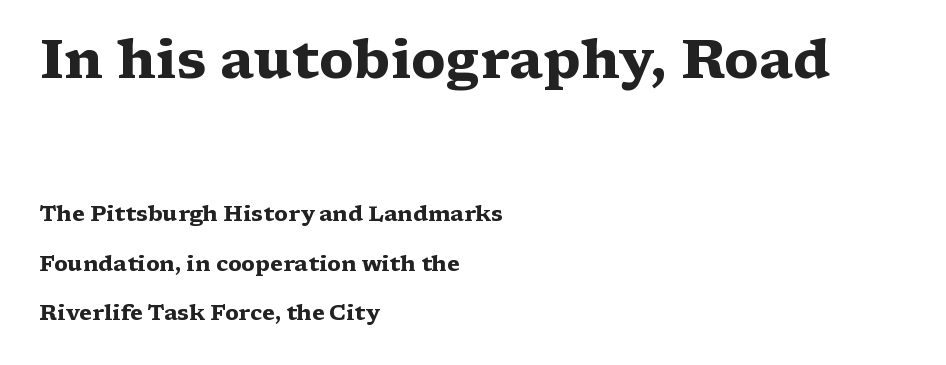
{"serif": "yes", "italic": "no", "bold": "yes", "weight": "heavy", "width": "wide", "stroke_contrast": "medium", "x_height": "medium", "monospaced": "no", "underline": "no", "align": "left", "line_spacing": "loose", "line_spacing_ratio": 2.34, "letter_spacing": "normal", "letter_spacing_em": 0.0, "larger_block": "first", "size_ratio": 2.52, "glyph_px": 53}
